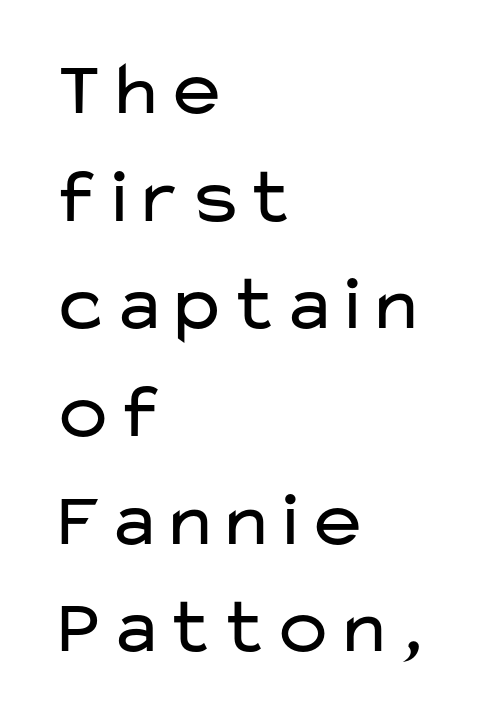
The image shows 78 px regular-weight, wide sans-serif type, upright; set left-aligned, normal line spacing (1.38x), normal letter spacing, not underlined; low stroke contrast and a medium x-height.
